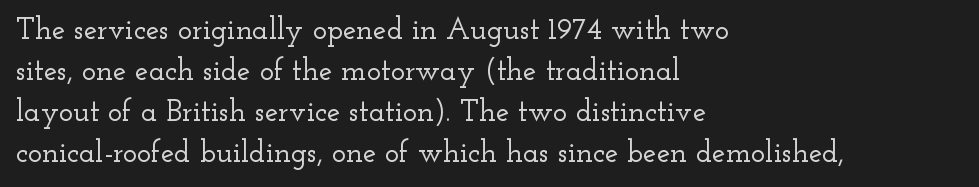
Q: Is the text italic (slanted)? A: No, it is upright.
Q: Is the typeface a serif or a sans-serif typeface? A: Serif.
Q: Is the text underlined? A: No.
Q: How is the paragraph aligned? A: Left-aligned.
Q: Is the spacing between letters normal or unusually wide? A: Normal.
Q: Is the spacing between lines tight, normal or loose? A: Normal.
Q: Width (condensed, normal, or wide)? A: Wide.
Q: Stroke contrast? A: Low.
Q: x-height? A: Small.
Q: Monospaced? A: No.
